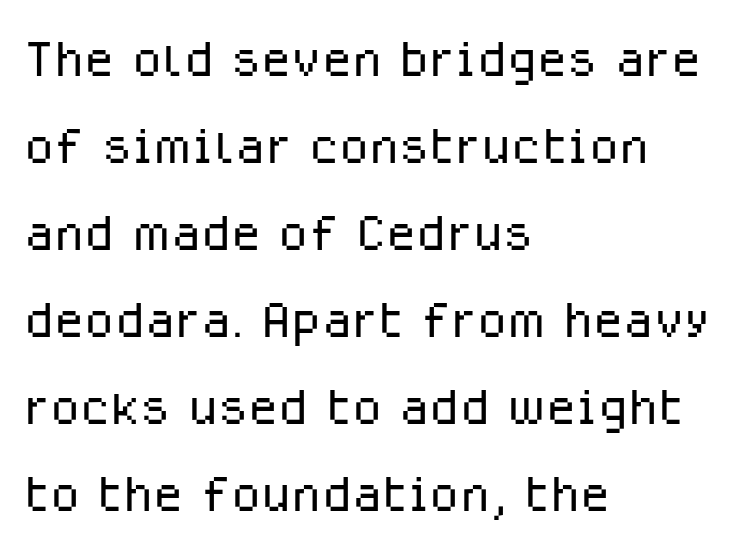
Q: Is the text bold? A: No.
Q: Is the text italic (slanted)? A: No, it is upright.
Q: Is the typeface a serif or a sans-serif typeface? A: Sans-serif.
Q: Is the text underlined? A: No.
Q: How is the paragraph aligned? A: Left-aligned.
Q: Is the spacing between letters normal or unusually wide? A: Normal.
Q: Is the spacing between lines tight, normal or loose? A: Normal.
Q: Width (condensed, normal, or wide)? A: Normal.
Q: Stroke contrast? A: Low.
Q: x-height? A: Medium.
Q: Monospaced? A: No.
